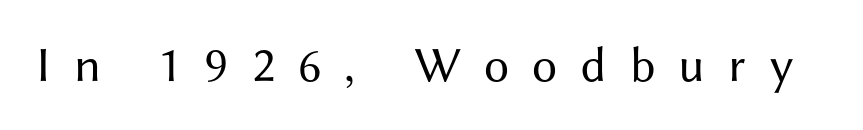
{"serif": "no", "italic": "no", "bold": "no", "weight": "regular", "width": "normal", "stroke_contrast": "medium", "x_height": "medium", "monospaced": "no", "underline": "no", "letter_spacing": "wide", "letter_spacing_em": 0.46, "glyph_px": 50}
